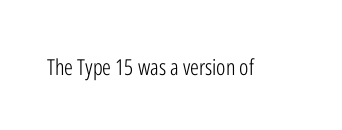
The image shows 22 px text type, upright; set normal letter spacing, not underlined.
